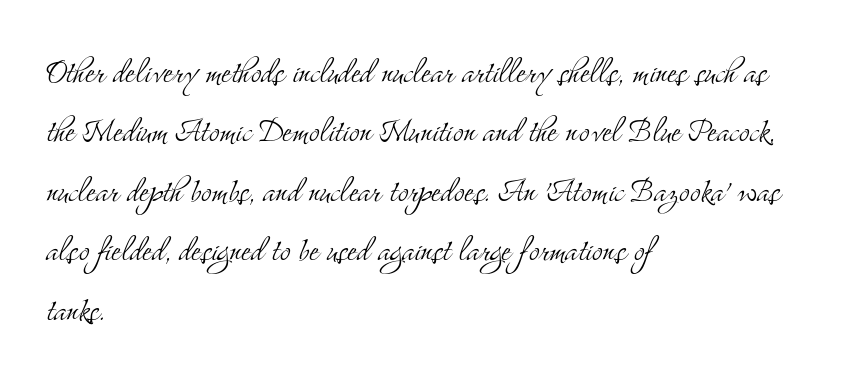
The image shows 41 px light, condensed serif type; set left-aligned, normal line spacing (1.45x), normal letter spacing, not underlined; medium stroke contrast and a small x-height.
